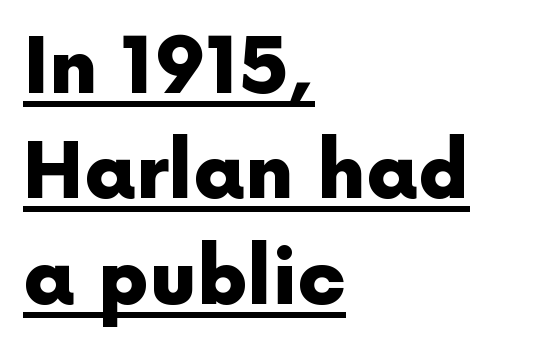
On the weight axis this lands at bold, roughly 700. One glance says typical: line gaps are just what's usual. The specimen reads as upright at a glance. Does extra space separate the letters? No, they use regular spacing. The words here are underlined. If you drew a ruler down the left edge, every line would touch it.
